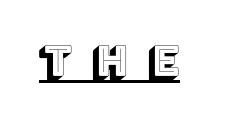
{"italic": "no", "width": "normal", "x_height": "large", "monospaced": "no", "underline": "yes", "letter_spacing": "wide", "letter_spacing_em": 0.45, "glyph_px": 43}
